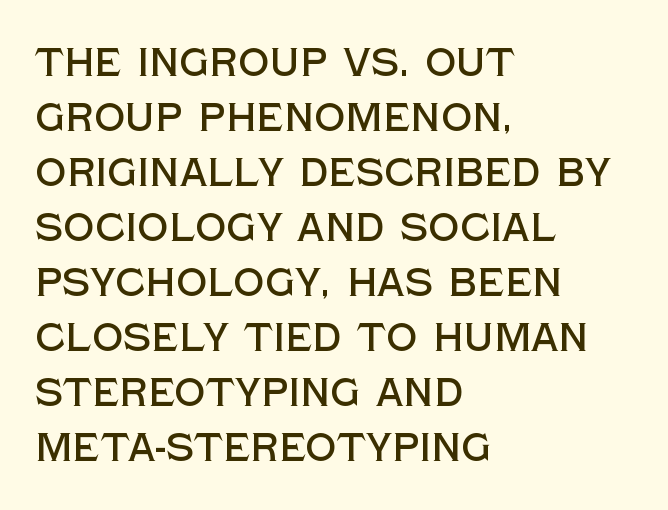
Q: Is the text italic (slanted)? A: No, it is upright.
Q: Is the typeface a serif or a sans-serif typeface? A: Sans-serif.
Q: Is the text underlined? A: No.
Q: How is the paragraph aligned? A: Left-aligned.
Q: Is the spacing between letters normal or unusually wide? A: Normal.
Q: Is the spacing between lines tight, normal or loose? A: Normal.
Q: Width (condensed, normal, or wide)? A: Normal.
Q: x-height? A: Large.
Q: Monospaced? A: No.
